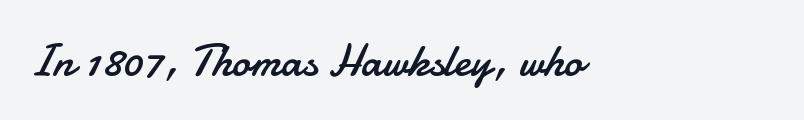
Unmarked baselines from the first word to the last. Stroke terminals: plain, sans-serif. Heaviness? Minimal to ordinary, like unemphasized prose. The letters advance in unequal steps, a hallmark of proportional type.
